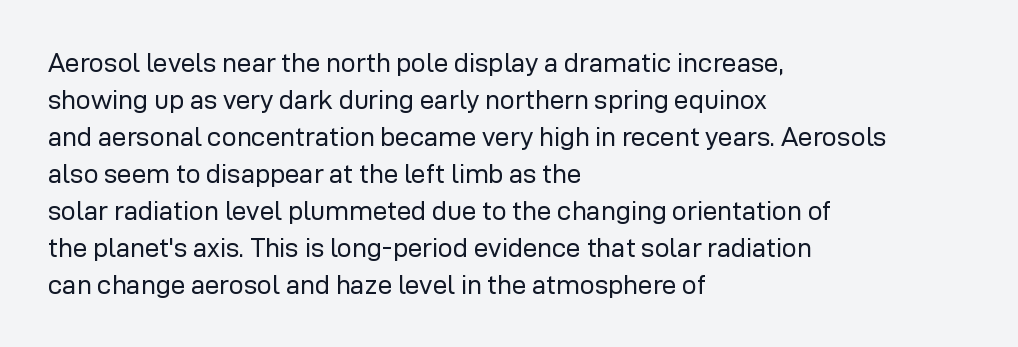
Rule under the text: the space is simply empty. The tracking reads as untouched default to a designer's eye. Compared with a typical body face, this is equally light or lighter still. A student would call this left alignment; a typographer would say flush left, rag right. The rows are spaced the way most documents space them.
